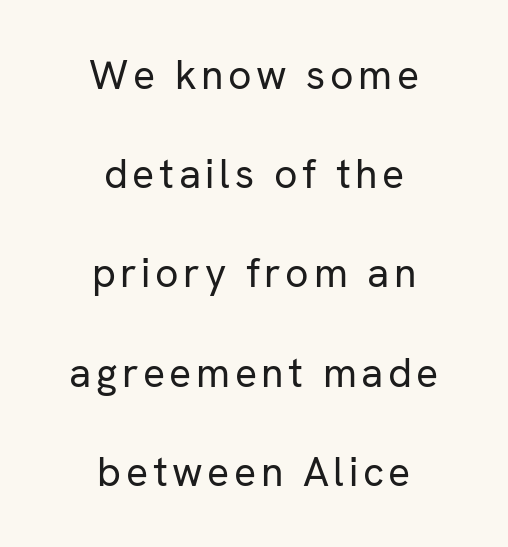
{"serif": "no", "italic": "no", "bold": "no", "weight": "regular", "width": "normal", "stroke_contrast": "low", "x_height": "medium", "monospaced": "no", "underline": "no", "align": "center", "line_spacing": "loose", "line_spacing_ratio": 2.42, "glyph_px": 41}
